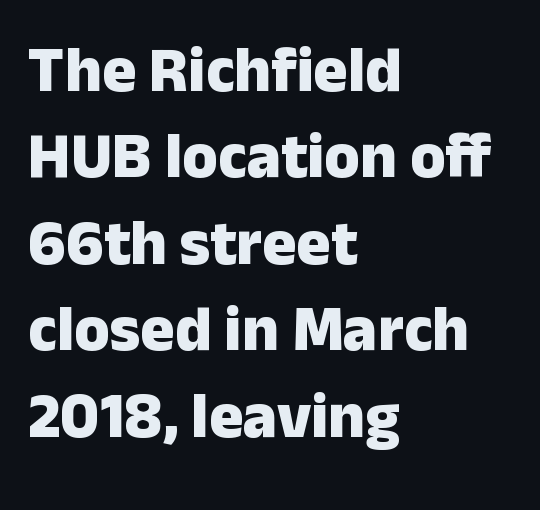
The image shows 64 px heavy sans-serif type, upright; set left-aligned, normal line spacing (1.35x), normal letter spacing, not underlined; low stroke contrast and a medium x-height.
